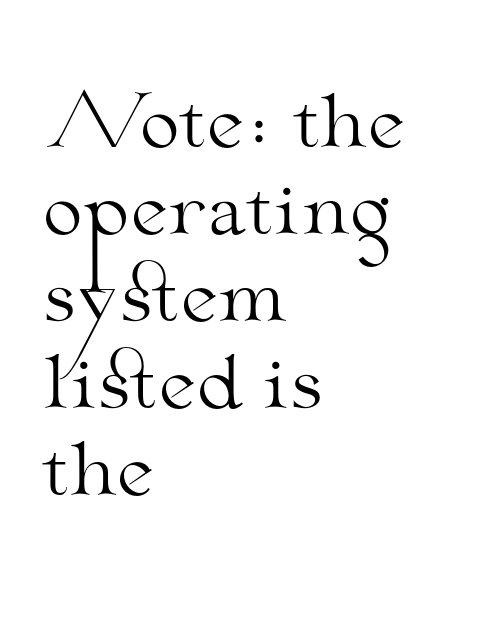
Q: Is the text bold? A: No.
Q: Is the text italic (slanted)? A: No, it is upright.
Q: Is the typeface a serif or a sans-serif typeface? A: Serif.
Q: Is the text underlined? A: No.
Q: How is the paragraph aligned? A: Left-aligned.
Q: Is the spacing between letters normal or unusually wide? A: Normal.
Q: Width (condensed, normal, or wide)? A: Wide.
Q: Stroke contrast? A: Medium.
Q: x-height? A: Small.
Q: Monospaced? A: No.
